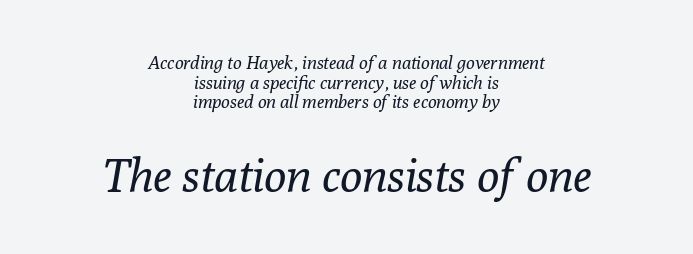
Q: Is the text bold? A: No.
Q: Is the text italic (slanted)? A: Yes, it leans right by about 10 degrees.
Q: Is the typeface a serif or a sans-serif typeface? A: Serif.
Q: Is the text underlined? A: No.
Q: How is the paragraph aligned? A: Centered.
Q: Is the spacing between letters normal or unusually wide? A: Normal.
Q: Is the spacing between lines tight, normal or loose? A: Tight.
Q: Which block of text is set in a larger size, the first (top) or the second (bottom)? A: The second (bottom) one.
Q: Width (condensed, normal, or wide)? A: Normal.
Q: Stroke contrast? A: Low.
Q: x-height? A: Medium.
Q: Monospaced? A: No.
